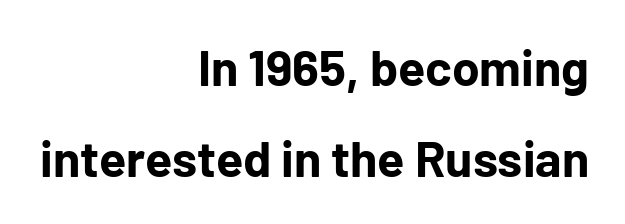
{"serif": "no", "italic": "no", "bold": "yes", "weight": "bold", "width": "normal", "stroke_contrast": "low", "x_height": "medium", "monospaced": "no", "underline": "no", "align": "right", "line_spacing_ratio": 1.83, "letter_spacing": "normal", "letter_spacing_em": 0.0, "glyph_px": 50}
